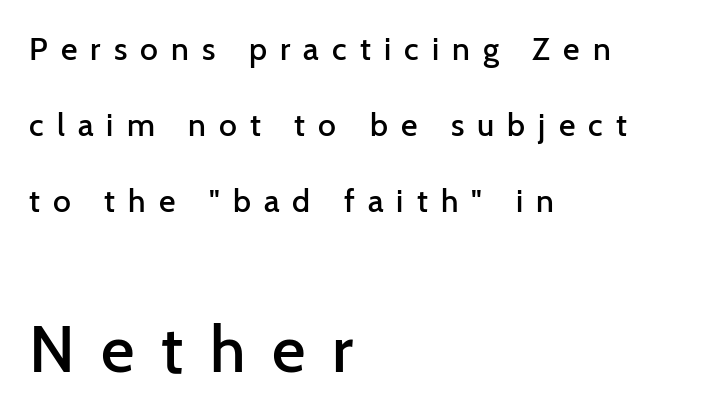
Q: Is the text bold? A: Semi-bold.
Q: Is the text italic (slanted)? A: No, it is upright.
Q: Is the typeface a serif or a sans-serif typeface? A: Sans-serif.
Q: Is the text underlined? A: No.
Q: How is the paragraph aligned? A: Left-aligned.
Q: Is the spacing between letters normal or unusually wide? A: Unusually wide.
Q: Is the spacing between lines tight, normal or loose? A: Loose.
Q: Which block of text is set in a larger size, the first (top) or the second (bottom)? A: The second (bottom) one.
Q: Width (condensed, normal, or wide)? A: Normal.
Q: Stroke contrast? A: Low.
Q: x-height? A: Medium.
Q: Monospaced? A: No.
